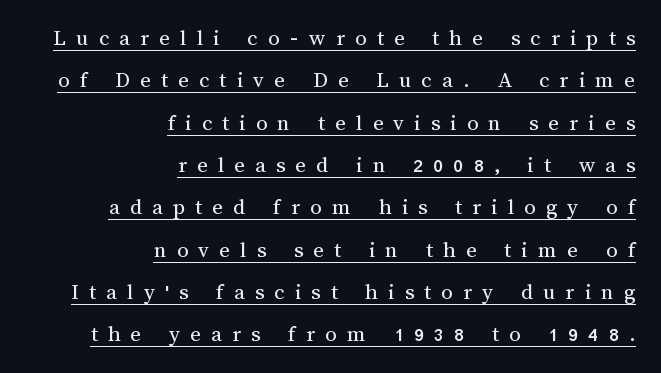
{"italic": "no", "bold": "no", "underline": "yes", "align": "right", "line_spacing_ratio": 1.84, "letter_spacing": "wide", "letter_spacing_em": 0.44, "glyph_px": 23}
